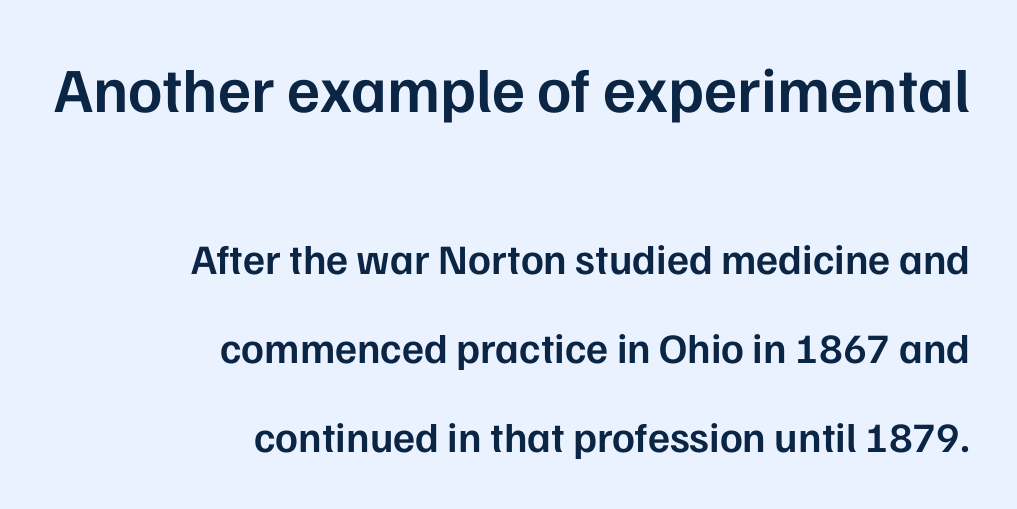
The image shows 63 px semibold sans-serif type, upright; set right-aligned, loose line spacing (2.11x), normal letter spacing, not underlined; the first (top) block is 1.5x larger; low stroke contrast and a medium x-height.
